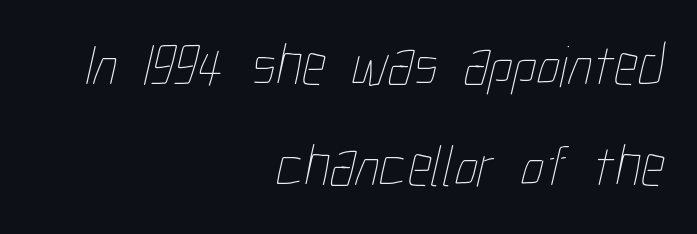
The image shows 59 px thin, condensed type; set right-aligned, line spacing 1.72x, normal letter spacing, not underlined; low stroke contrast and a medium x-height.
